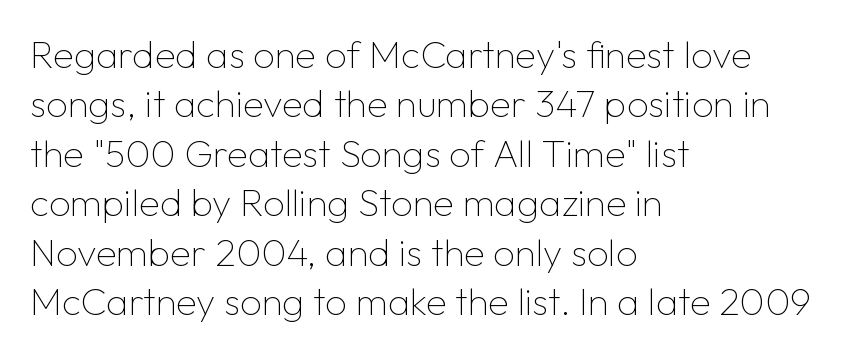
{"serif": "no", "italic": "no", "bold": "no", "weight": "thin", "width": "normal", "stroke_contrast": "low", "x_height": "medium", "monospaced": "no", "underline": "no", "align": "left", "line_spacing": "normal", "line_spacing_ratio": 1.3, "letter_spacing": "normal", "letter_spacing_em": 0.0, "glyph_px": 38}
